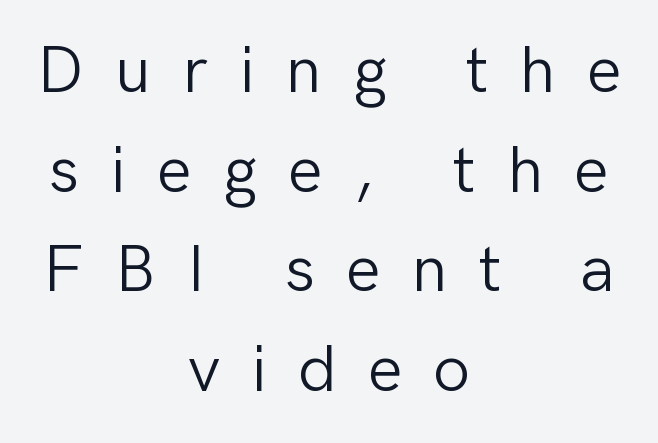
These lines have a slow, spaced-out rhythm from letter to letter. This is sans-serif lettering, the kind often seen on screens and signage. Rendered with straight, roman letterforms. Bold? No — there's no thickening of the strokes. Reading down the column, the eye jumps a familiar distance to each next line.
